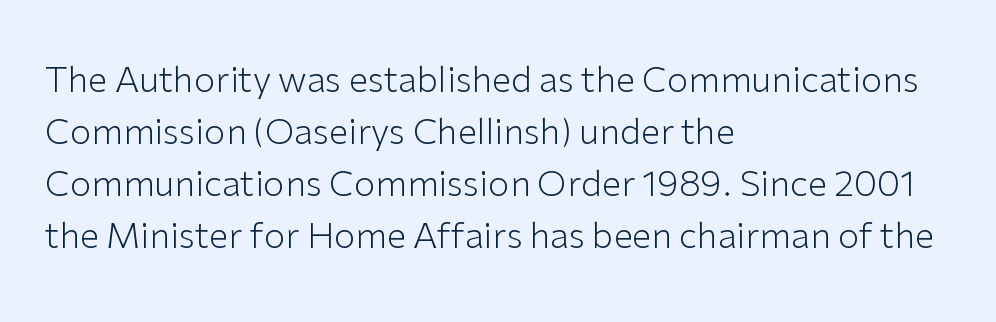
Spacing verdict: proportional, widths tailored to each character. This rendering uses left alignment, leaving the right contour irregular. Vertical strokes here are truly vertical. A quiet, ordinary-to-light weight characterises the typeface. Serif or sans? Sans — the stroke terminals are bare. No extra tracking has been applied to these lines.
